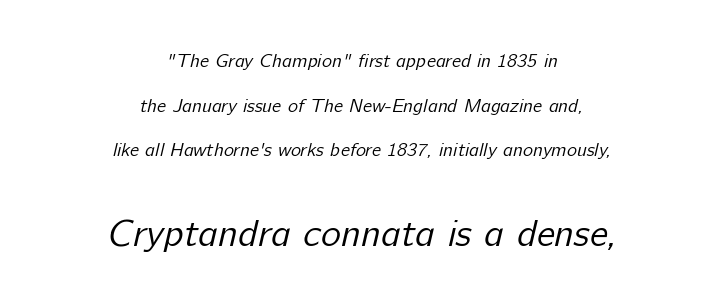
Q: Is the text bold? A: No.
Q: Is the typeface a serif or a sans-serif typeface? A: Sans-serif.
Q: Is the text underlined? A: No.
Q: How is the paragraph aligned? A: Centered.
Q: Is the spacing between letters normal or unusually wide? A: Normal.
Q: Is the spacing between lines tight, normal or loose? A: Loose.
Q: Which block of text is set in a larger size, the first (top) or the second (bottom)? A: The second (bottom) one.
Q: Width (condensed, normal, or wide)? A: Normal.
Q: Stroke contrast? A: Low.
Q: x-height? A: Medium.
Q: Monospaced? A: No.
